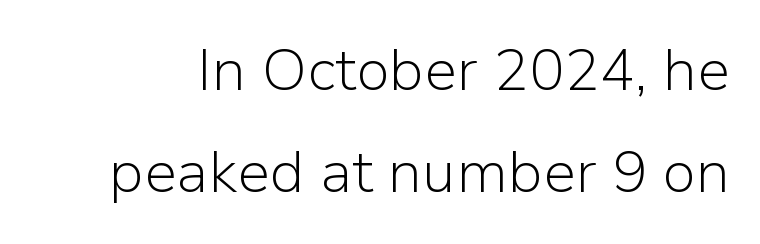
{"serif": "no", "italic": "no", "bold": "no", "weight": "light", "width": "normal", "stroke_contrast": "low", "x_height": "medium", "monospaced": "no", "underline": "no", "line_spacing_ratio": 1.73, "letter_spacing": "normal", "letter_spacing_em": 0.0, "glyph_px": 59}
